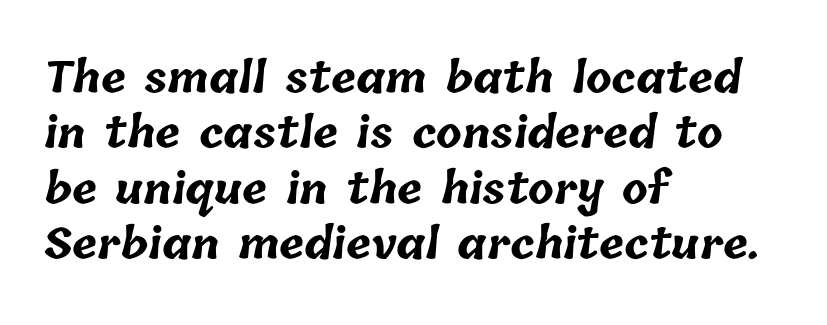
The image shows 42 px bold type; set left-aligned, normal line spacing (1.32x), normal letter spacing, not underlined; low stroke contrast and a medium x-height.
